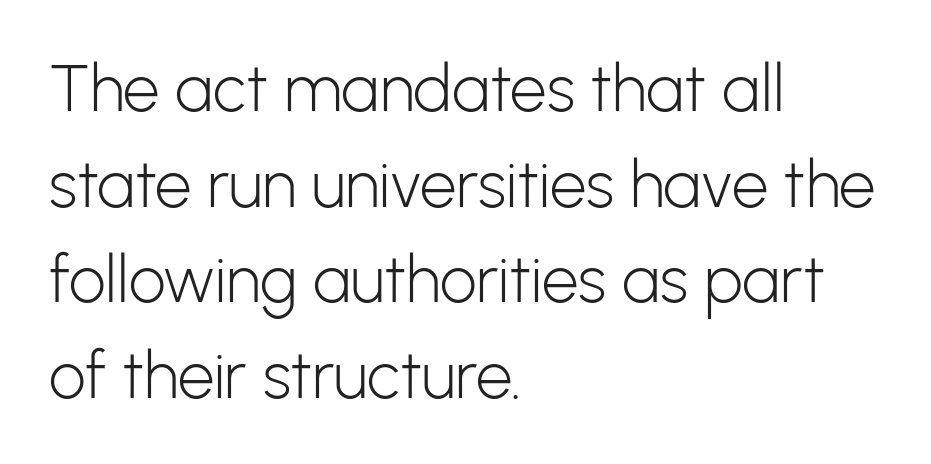
Q: Is the text bold? A: No.
Q: Is the text italic (slanted)? A: No, it is upright.
Q: Is the typeface a serif or a sans-serif typeface? A: Sans-serif.
Q: Is the text underlined? A: No.
Q: How is the paragraph aligned? A: Left-aligned.
Q: Is the spacing between letters normal or unusually wide? A: Normal.
Q: Is the spacing between lines tight, normal or loose? A: Normal.
Q: Width (condensed, normal, or wide)? A: Normal.
Q: Stroke contrast? A: Low.
Q: x-height? A: Medium.
Q: Monospaced? A: No.
